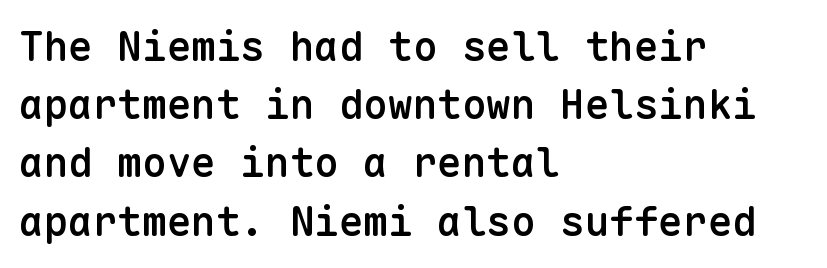
Horizontally, the lines are justified to the leading edge only. Posture: straight, roman, zero tilt. Honestly, the letter spacing is just normal — you wouldn't notice it. Here the designer chose a console-style face with uniform glyph widths.
